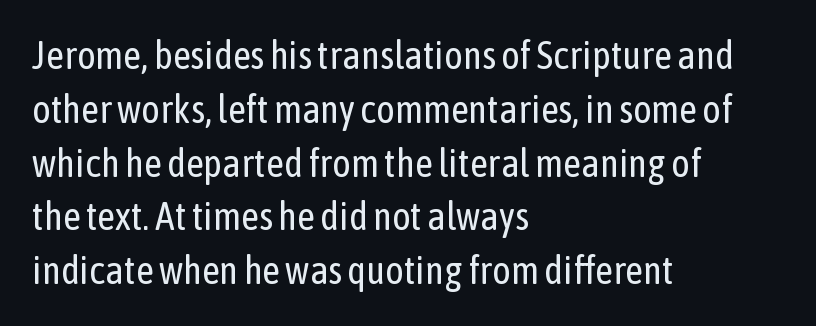
Q: Is the text bold? A: No.
Q: Is the text italic (slanted)? A: No, it is upright.
Q: Is the typeface a serif or a sans-serif typeface? A: Sans-serif.
Q: Is the text underlined? A: No.
Q: How is the paragraph aligned? A: Left-aligned.
Q: Is the spacing between letters normal or unusually wide? A: Normal.
Q: Is the spacing between lines tight, normal or loose? A: Normal.
Q: Width (condensed, normal, or wide)? A: Condensed.
Q: Stroke contrast? A: Low.
Q: x-height? A: Medium.
Q: Monospaced? A: No.
